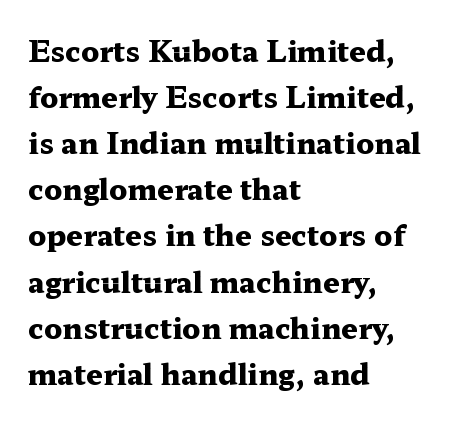
{"serif": "yes", "italic": "no", "bold": "yes", "weight": "heavy", "width": "wide", "stroke_contrast": "medium", "x_height": "medium", "monospaced": "no", "underline": "no", "align": "left", "line_spacing": "normal", "line_spacing_ratio": 1.59, "letter_spacing": "normal", "letter_spacing_em": 0.0, "glyph_px": 29}
